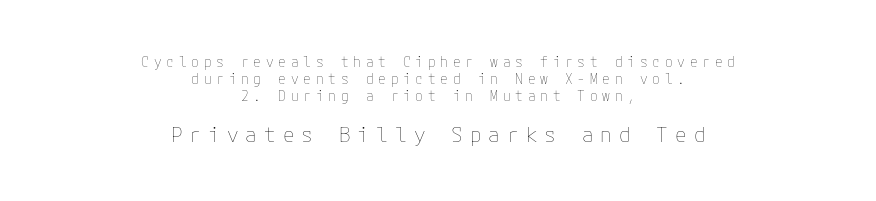
{"italic": "no", "bold": "no", "underline": "no", "align": "center", "line_spacing_ratio": 1.23, "letter_spacing": "wide", "letter_spacing_em": 0.34, "larger_block": "second", "size_ratio": 1.5, "glyph_px": 21}
